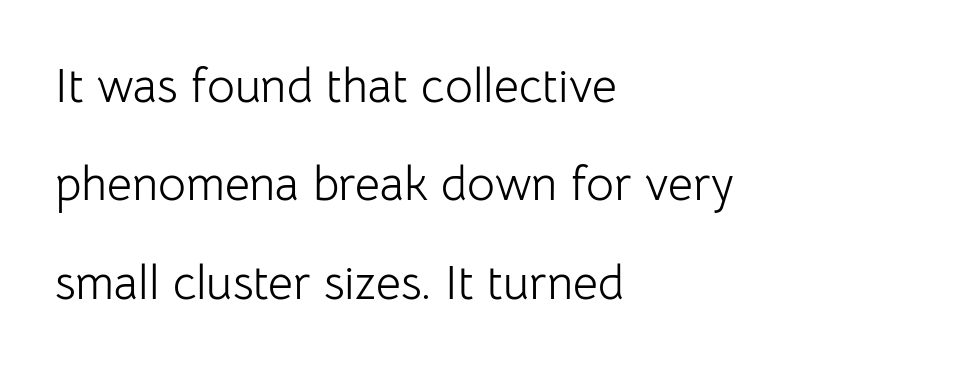
{"serif": "no", "italic": "no", "bold": "no", "weight": "light", "width": "normal", "stroke_contrast": "low", "x_height": "medium", "monospaced": "no", "underline": "no", "align": "left", "line_spacing": "loose", "line_spacing_ratio": 2.05, "letter_spacing": "normal", "letter_spacing_em": 0.0, "glyph_px": 48}
